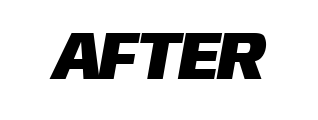
The glyphs are unaccompanied by any horizontal stroke below them. Letterform terminals end flat and unadorned throughout the passage. In terms of letterspacing, this is plain default setting. Is this a fixed-width face? No — the glyphs have proportional, varying widths.
